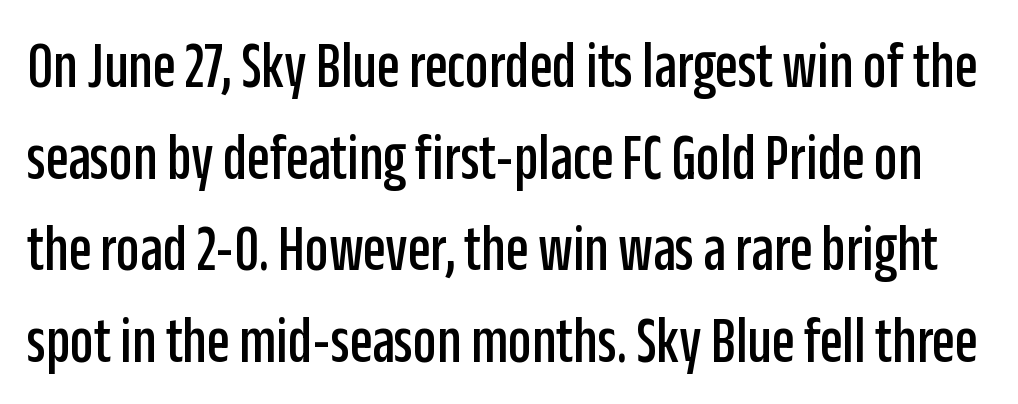
The image shows 66 px condensed sans-serif type, upright; set normal line spacing (1.39x), normal letter spacing, not underlined; low stroke contrast and a large x-height.
